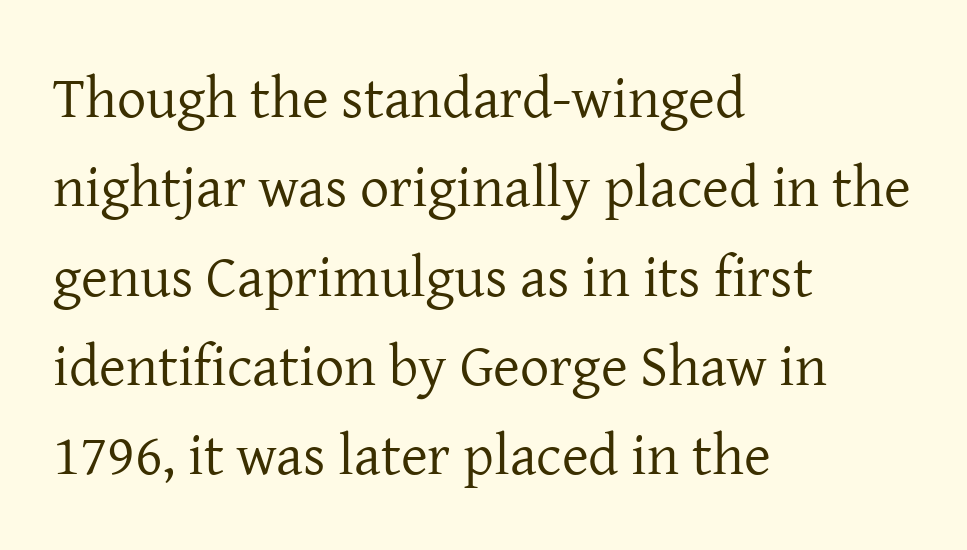
Does the leading feel generous? No, just average. The letters carry serifs — small finishing strokes at the ends of their stems. Is this a fixed-width face? No — the glyphs have proportional, varying widths. These lines were composed using upright roman letters. A clean baseline with only descenders dipping below it.
